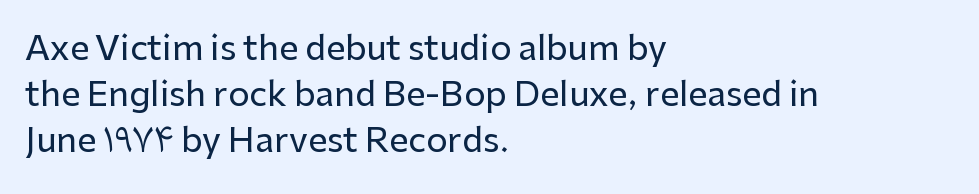
{"serif": "no", "italic": "no", "width": "normal", "stroke_contrast": "low", "x_height": "medium", "monospaced": "no", "underline": "no", "align": "left", "line_spacing": "normal", "line_spacing_ratio": 1.35, "letter_spacing": "normal", "letter_spacing_em": 0.0, "glyph_px": 34}
